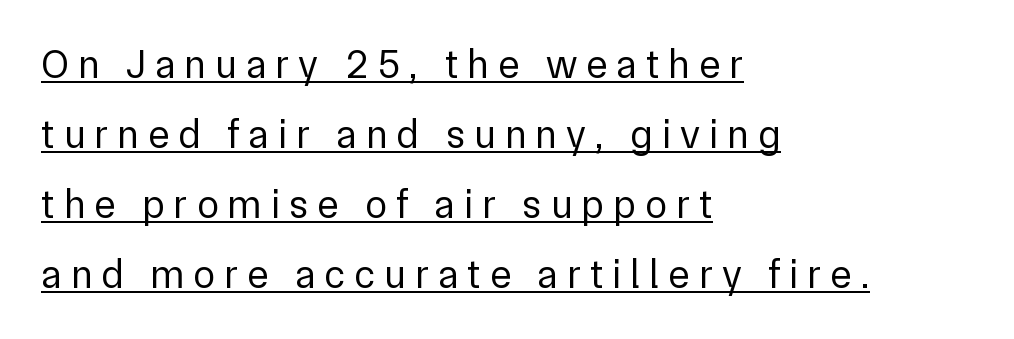
The image shows 40 px regular-weight sans-serif type, upright; set left-aligned, line spacing 1.75x, unusually wide letter spacing (+0.23 em), underlined; low stroke contrast and a medium x-height.
